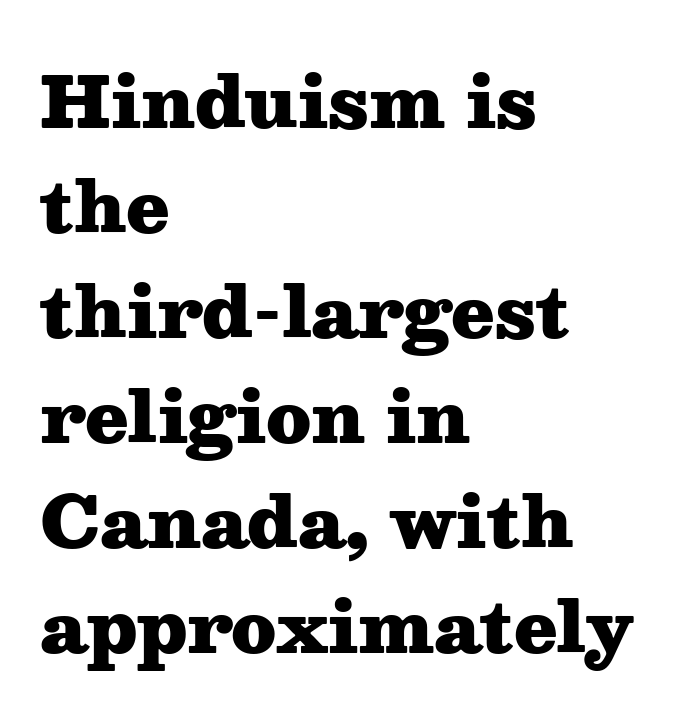
{"serif": "yes", "italic": "no", "bold": "yes", "weight": "heavy", "width": "wide", "stroke_contrast": "medium", "x_height": "medium", "monospaced": "no", "underline": "no", "align": "left", "line_spacing": "normal", "line_spacing_ratio": 1.5, "letter_spacing": "normal", "letter_spacing_em": 0.0, "glyph_px": 70}
